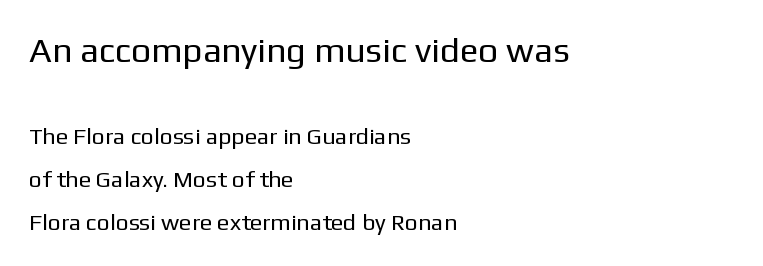
Which margin do the lines hug? The left one — the right edge is uneven. Posture: vertical. Descenders are the only things crossing below the line. The upper block of text is set noticeably larger than the block beneath it. Serifs: no, the terminals of the letterforms are clean. Varying glyph widths throughout — classic text-font behaviour.
